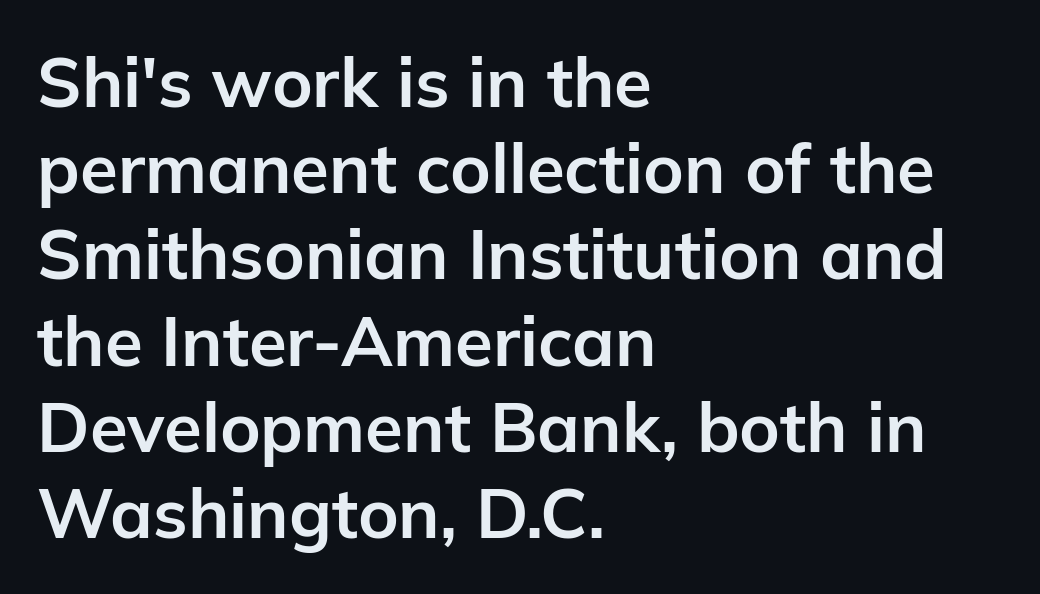
Strokes here are thick enough to call this a true bold. Style check: upright. Looks like regular typesetting: each glyph gets only the width it needs. Every row of glyphs begins at an identical x-position on the left.
